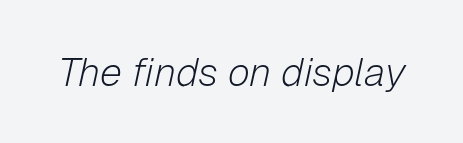
The image shows 40 px light type, italic (leaning right); set normal letter spacing, not underlined; low stroke contrast and a medium x-height.
